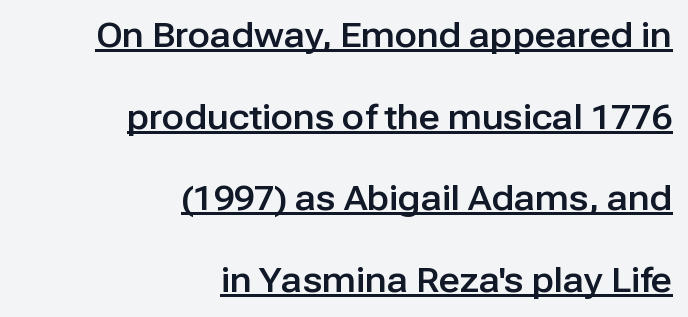
Where is the straight margin? On the right. Nobody touched the tracking dial on this one. Vertical strokes here are truly vertical. What's the leading like? Stretched, with rows far apart. The face used here is a sans, in the tradition of grotesques and geometrics.
